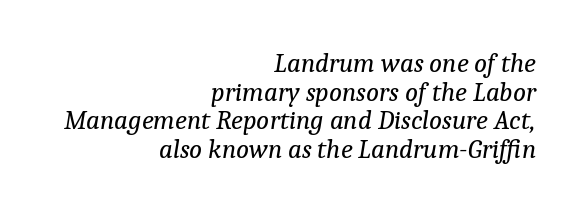
Q: Is the text bold? A: No.
Q: Is the text italic (slanted)? A: Yes, it leans right by about 9 degrees.
Q: Is the text underlined? A: No.
Q: How is the paragraph aligned? A: Right-aligned.
Q: Is the spacing between letters normal or unusually wide? A: Normal.
Q: Is the spacing between lines tight, normal or loose? A: Tight.
